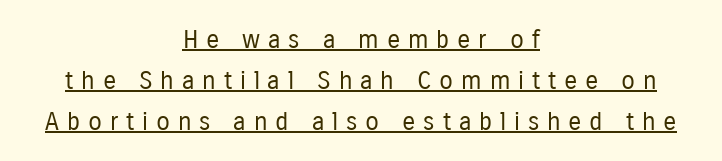
Q: Is the text bold? A: No.
Q: Is the text italic (slanted)? A: No, it is upright.
Q: Is the text underlined? A: Yes.
Q: How is the paragraph aligned? A: Centered.
Q: Is the spacing between letters normal or unusually wide? A: Unusually wide.
Q: Is the spacing between lines tight, normal or loose? A: Normal.
